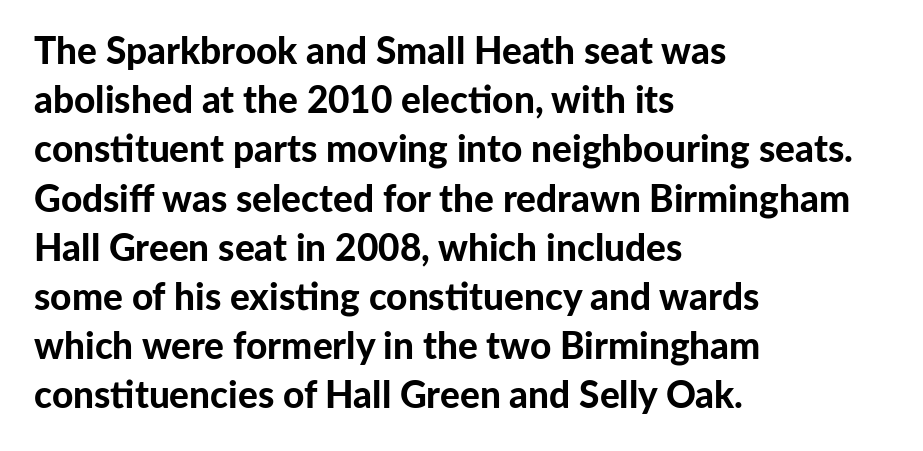
No italicization has been applied; the sample stays upright. What kind of face is this? One without serifs — a sans. Each glyph is drawn with heavy, bold strokes. Baseline-to-baseline distance is the conventional proportion of letter height. The zone under the glyphs is completely vacant.
